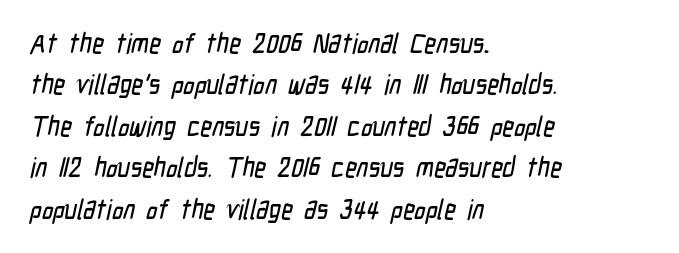
Layout note: lines flush left. The words here are not underlined. Vertically, the passage feels balanced, rows spaced as you'd expect. Default kerning and tracking; the words read as compact shapes. Font category for this specimen: sans-serif. Here the designer chose a conventional face with non-uniform glyph widths.
